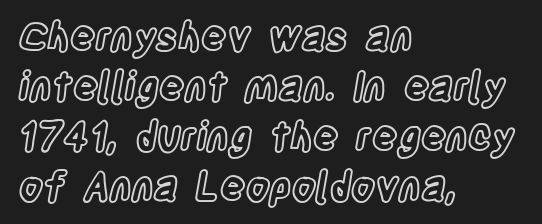
{"width": "condensed", "x_height": "large", "monospaced": "no", "underline": "no", "align": "left", "line_spacing": "normal", "line_spacing_ratio": 1.28, "letter_spacing": "normal", "letter_spacing_em": 0.0, "glyph_px": 39}
